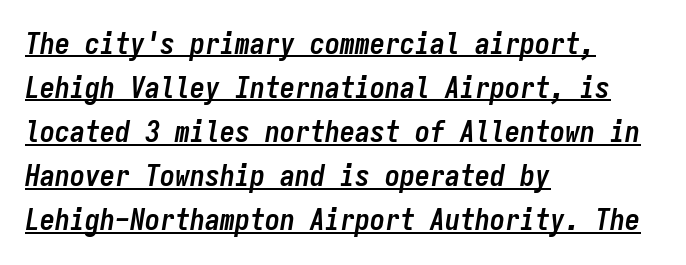
Q: Is the text bold? A: Yes.
Q: Is the text italic (slanted)? A: Yes, it leans right by about 9 degrees.
Q: Is the text underlined? A: Yes.
Q: How is the paragraph aligned? A: Left-aligned.
Q: Is the spacing between letters normal or unusually wide? A: Normal.
Q: Is the spacing between lines tight, normal or loose? A: Normal.
Q: Width (condensed, normal, or wide)? A: Condensed.
Q: Stroke contrast? A: Low.
Q: x-height? A: Medium.
Q: Monospaced? A: Yes.
